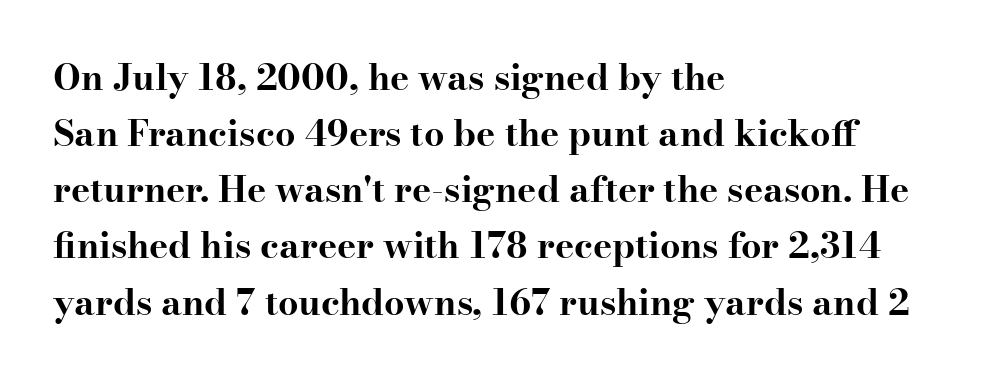
{"serif": "yes", "italic": "no", "bold": "yes", "weight": "bold", "width": "wide", "stroke_contrast": "high", "x_height": "small", "monospaced": "no", "underline": "no", "align": "left", "line_spacing": "normal", "line_spacing_ratio": 1.56, "letter_spacing": "normal", "letter_spacing_em": 0.0, "glyph_px": 36}
